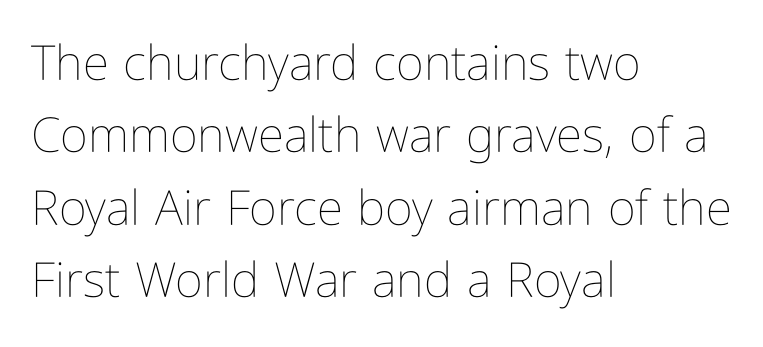
{"italic": "no", "bold": "no", "weight": "thin", "width": "condensed", "stroke_contrast": "low", "x_height": "medium", "monospaced": "no", "underline": "no", "align": "left", "line_spacing": "normal", "line_spacing_ratio": 1.51, "letter_spacing": "normal", "letter_spacing_em": 0.0, "glyph_px": 48}
